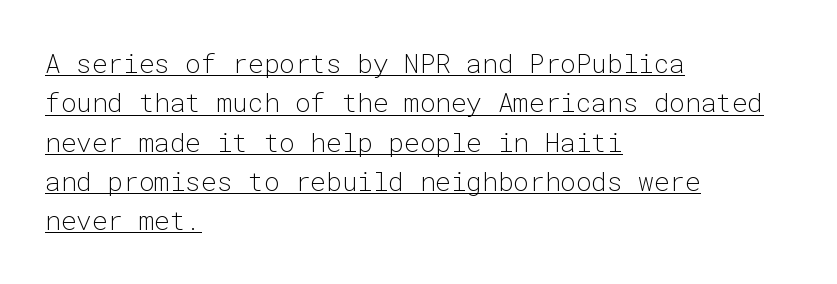
{"italic": "no", "bold": "no", "underline": "yes", "align": "left", "line_spacing": "normal", "line_spacing_ratio": 1.51, "letter_spacing": "normal", "letter_spacing_em": 0.0, "glyph_px": 26}
